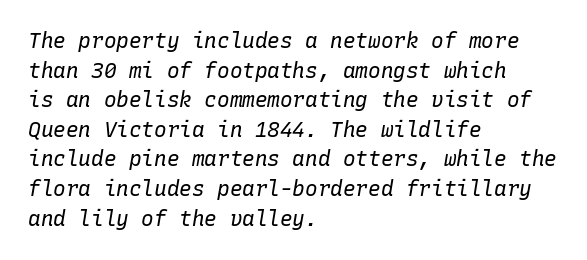
Q: Is the text bold? A: No.
Q: Is the text italic (slanted)? A: Yes, it leans right by about 10 degrees.
Q: Is the text underlined? A: No.
Q: How is the paragraph aligned? A: Left-aligned.
Q: Is the spacing between letters normal or unusually wide? A: Normal.
Q: Is the spacing between lines tight, normal or loose? A: Normal.
